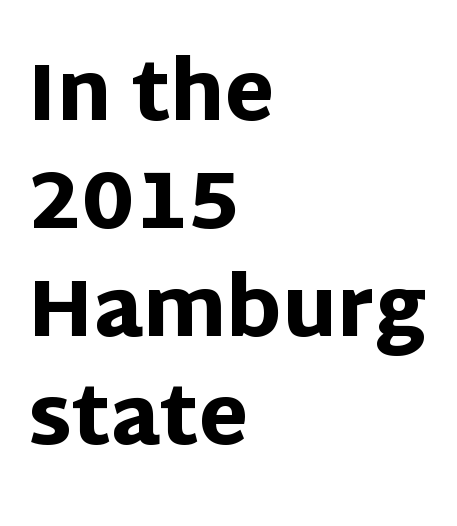
Q: Is the text bold? A: Yes.
Q: Is the text italic (slanted)? A: No, it is upright.
Q: Is the typeface a serif or a sans-serif typeface? A: Sans-serif.
Q: Is the text underlined? A: No.
Q: How is the paragraph aligned? A: Left-aligned.
Q: Is the spacing between letters normal or unusually wide? A: Normal.
Q: Is the spacing between lines tight, normal or loose? A: Normal.
Q: Width (condensed, normal, or wide)? A: Normal.
Q: Stroke contrast? A: Low.
Q: x-height? A: Large.
Q: Monospaced? A: No.
